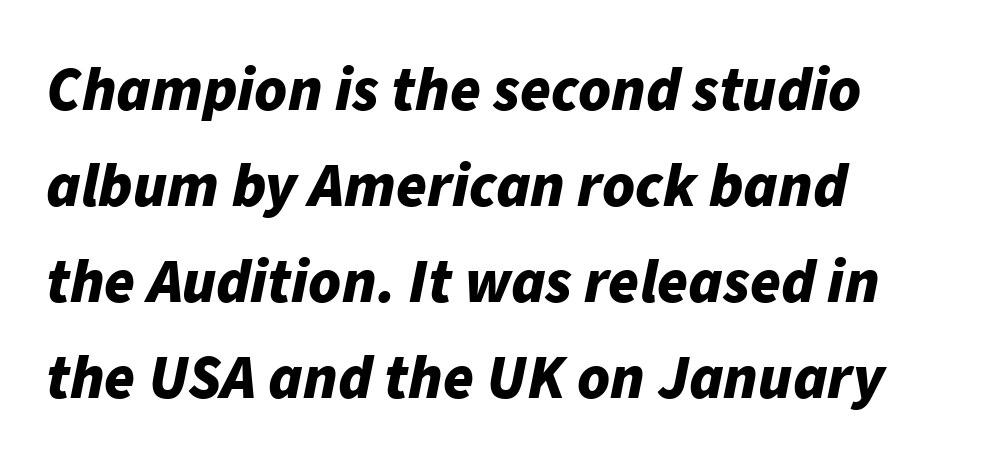
The type is set solid horizontally, with unmodified tracking. The text block is weighted toward the left margin, trailing off unevenly rightward. Evenly set lines give the paragraph a standard silhouette. Honestly, there is no underline to notice here at all.
